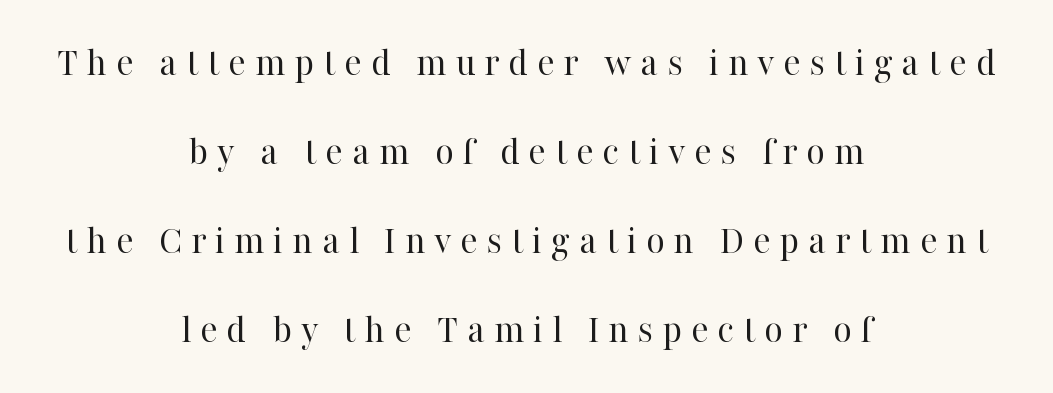
Q: Is the text bold? A: No.
Q: Is the text italic (slanted)? A: No, it is upright.
Q: Is the typeface a serif or a sans-serif typeface? A: Serif.
Q: Is the text underlined? A: No.
Q: How is the paragraph aligned? A: Centered.
Q: Is the spacing between letters normal or unusually wide? A: Unusually wide.
Q: Is the spacing between lines tight, normal or loose? A: Loose.
Q: Width (condensed, normal, or wide)? A: Normal.
Q: Stroke contrast? A: High.
Q: x-height? A: Medium.
Q: Monospaced? A: No.
